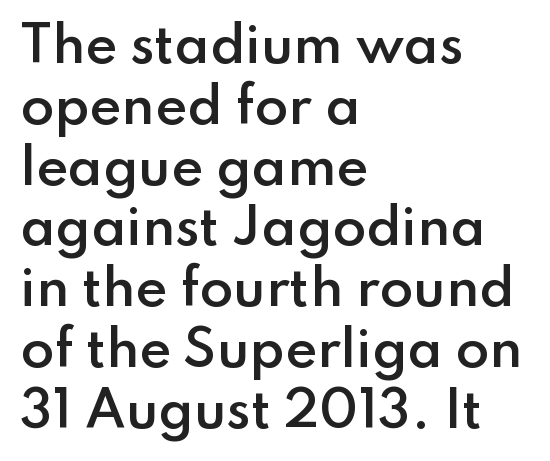
Q: Is the text bold? A: Semi-bold.
Q: Is the text italic (slanted)? A: No, it is upright.
Q: Is the typeface a serif or a sans-serif typeface? A: Sans-serif.
Q: Is the text underlined? A: No.
Q: How is the paragraph aligned? A: Left-aligned.
Q: Is the spacing between letters normal or unusually wide? A: Normal.
Q: Width (condensed, normal, or wide)? A: Normal.
Q: Stroke contrast? A: Low.
Q: x-height? A: Small.
Q: Monospaced? A: No.
